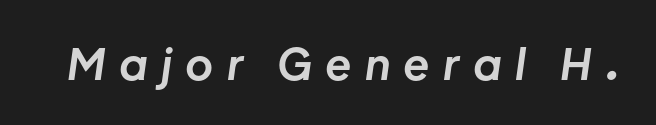
The image shows 43 px bold type, italic (leaning right); set unusually wide letter spacing (+0.31 em), not underlined; low stroke contrast and a medium x-height.
